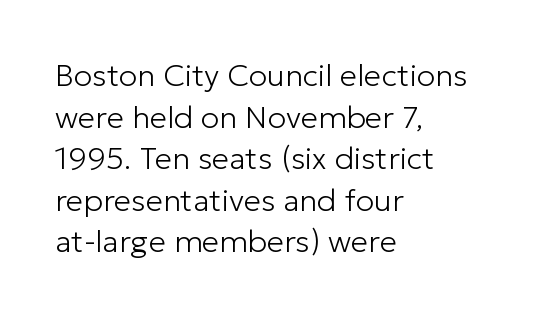
The image shows 31 px light sans-serif type, upright; set left-aligned, normal line spacing (1.34x), normal letter spacing, not underlined; low stroke contrast and a medium x-height.
